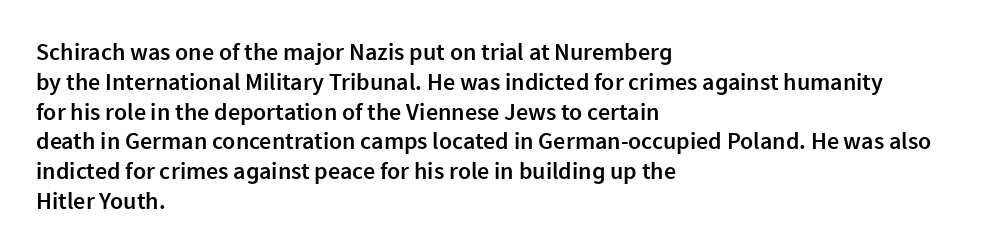
{"italic": "no", "bold": "semi", "underline": "no", "align": "left", "line_spacing_ratio": 1.24, "letter_spacing": "normal", "letter_spacing_em": 0.0, "glyph_px": 24}
